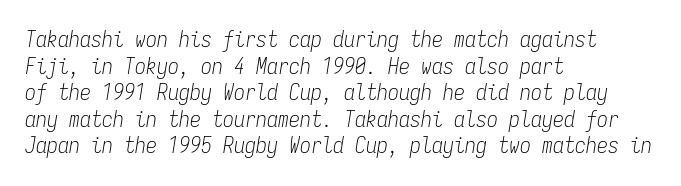
Q: Is the text bold? A: No.
Q: Is the text italic (slanted)? A: Yes, it leans right by about 9 degrees.
Q: Is the text underlined? A: No.
Q: How is the paragraph aligned? A: Left-aligned.
Q: Is the spacing between letters normal or unusually wide? A: Normal.
